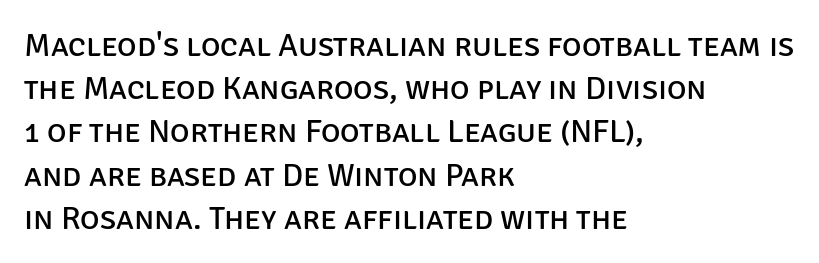
Casual observation: everything's shoved over to the left. Designer's note — italics off, roman on. Varying glyph widths throughout — classic text-font behaviour. A sans-serif font was chosen for this passage. Counters stay open thanks to moderate or lighter strokes. Each row of text sits above clean, open space.
